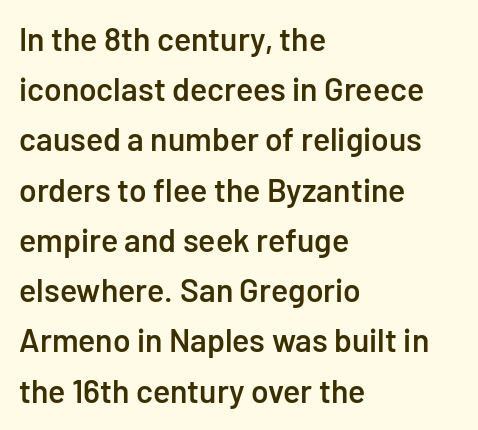
Q: Is the text bold? A: Semi-bold.
Q: Is the text italic (slanted)? A: No, it is upright.
Q: Is the typeface a serif or a sans-serif typeface? A: Sans-serif.
Q: Is the text underlined? A: No.
Q: How is the paragraph aligned? A: Left-aligned.
Q: Is the spacing between letters normal or unusually wide? A: Normal.
Q: Is the spacing between lines tight, normal or loose? A: Normal.
Q: Width (condensed, normal, or wide)? A: Normal.
Q: Stroke contrast? A: Low.
Q: x-height? A: Medium.
Q: Monospaced? A: No.
